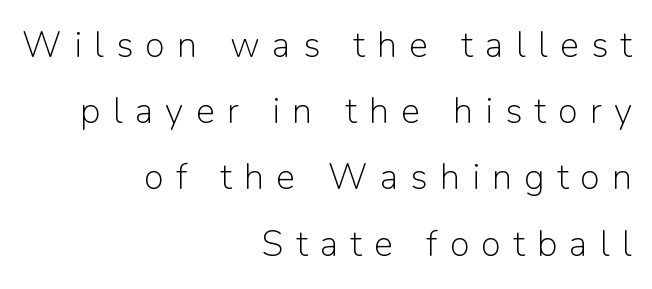
The image shows 36 px light sans-serif type, upright; set right-aligned, line spacing 1.84x, unusually wide letter spacing (+0.34 em), not underlined; low stroke contrast and a medium x-height.
